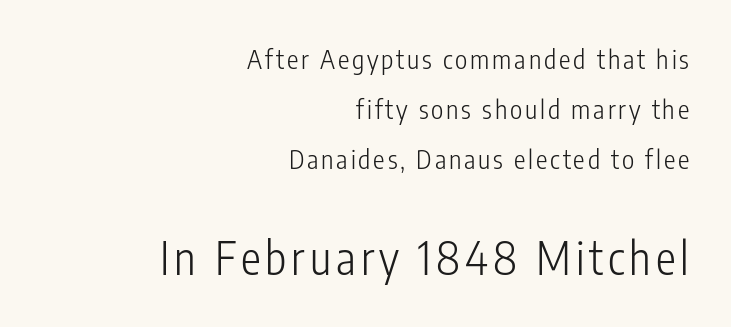
Q: Is the text bold? A: No.
Q: Is the text italic (slanted)? A: No, it is upright.
Q: Is the typeface a serif or a sans-serif typeface? A: Sans-serif.
Q: Is the text underlined? A: No.
Q: How is the paragraph aligned? A: Right-aligned.
Q: Is the spacing between lines tight, normal or loose? A: Loose.
Q: Which block of text is set in a larger size, the first (top) or the second (bottom)? A: The second (bottom) one.
Q: Width (condensed, normal, or wide)? A: Condensed.
Q: Stroke contrast? A: Low.
Q: x-height? A: Medium.
Q: Monospaced? A: No.
